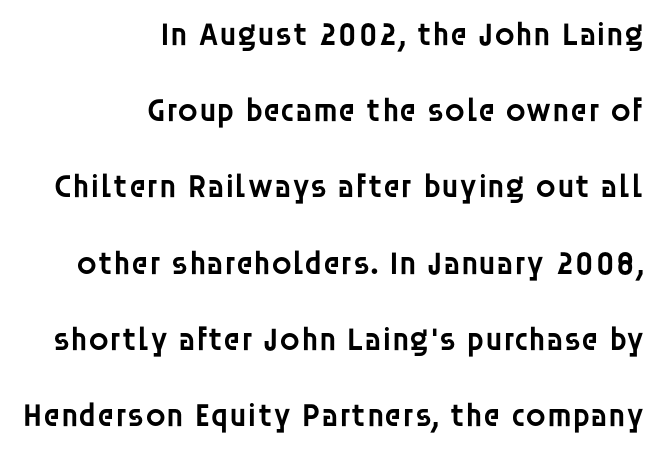
Q: Is the text bold? A: Semi-bold.
Q: Is the text italic (slanted)? A: No, it is upright.
Q: Is the typeface a serif or a sans-serif typeface? A: Sans-serif.
Q: Is the text underlined? A: No.
Q: How is the paragraph aligned? A: Right-aligned.
Q: Is the spacing between letters normal or unusually wide? A: Normal.
Q: Is the spacing between lines tight, normal or loose? A: Loose.
Q: Width (condensed, normal, or wide)? A: Normal.
Q: Stroke contrast? A: Low.
Q: x-height? A: Large.
Q: Monospaced? A: No.
